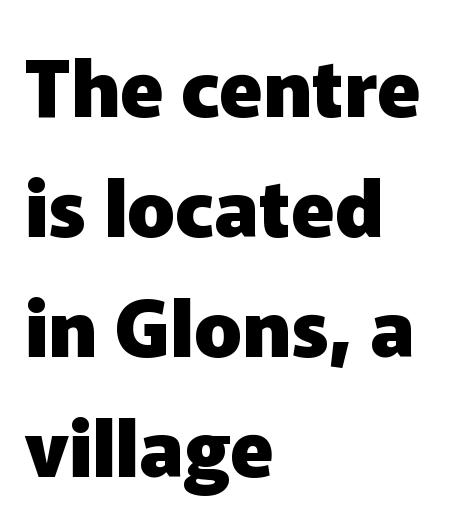
Successive baselines arrive at the customary interval. Does the weight exceed regular? Yes, all the way to bold. Glance below the letters and you will spot only blank space. Letterform terminals end flat and unadorned throughout the passage. The rag falls on the right side of this text block. The axis of the letterforms is exactly vertical.
